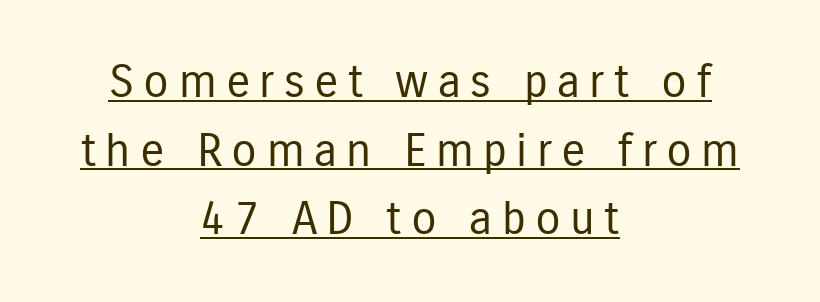
Q: Is the text bold? A: No.
Q: Is the text italic (slanted)? A: No, it is upright.
Q: Is the typeface a serif or a sans-serif typeface? A: Sans-serif.
Q: Is the text underlined? A: Yes.
Q: How is the paragraph aligned? A: Centered.
Q: Is the spacing between letters normal or unusually wide? A: Unusually wide.
Q: Is the spacing between lines tight, normal or loose? A: Normal.
Q: Width (condensed, normal, or wide)? A: Condensed.
Q: Stroke contrast? A: Low.
Q: x-height? A: Medium.
Q: Monospaced? A: No.
